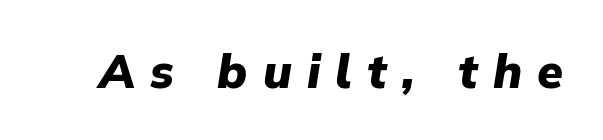
The image shows 47 px heavy type, italic (leaning right); set unusually wide letter spacing (+0.32 em), not underlined; low stroke contrast and a medium x-height.
